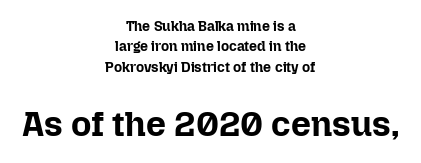
{"italic": "no", "bold": "yes", "weight": "bold", "width": "normal", "stroke_contrast": "low", "x_height": "medium", "monospaced": "no", "underline": "no", "align": "center", "line_spacing": "normal", "line_spacing_ratio": 1.45, "letter_spacing": "normal", "letter_spacing_em": 0.0, "larger_block": "second", "size_ratio": 2.5, "glyph_px": 35}
